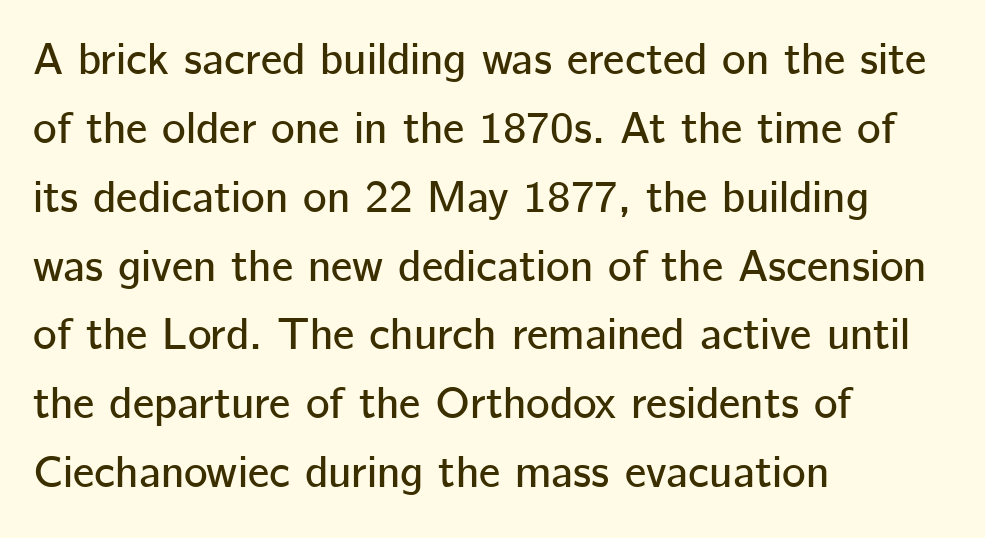
Characters follow at the spacing the type designer built in. No italicization has been applied; the sample stays upright. Looks like regular typesetting: each glyph gets only the width it needs. The vertical gap from one line to the next is medium.
